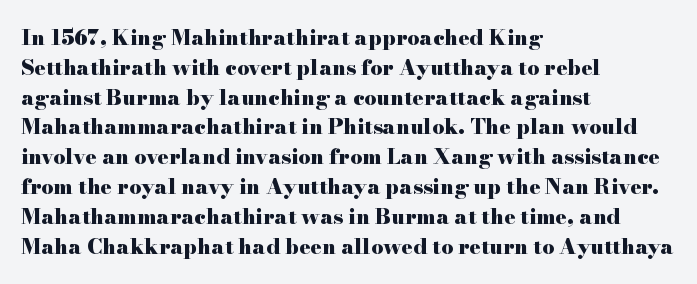
{"italic": "no", "bold": "yes", "underline": "no", "align": "left", "line_spacing": "normal", "line_spacing_ratio": 1.42, "letter_spacing": "normal", "letter_spacing_em": 0.0, "glyph_px": 21}
